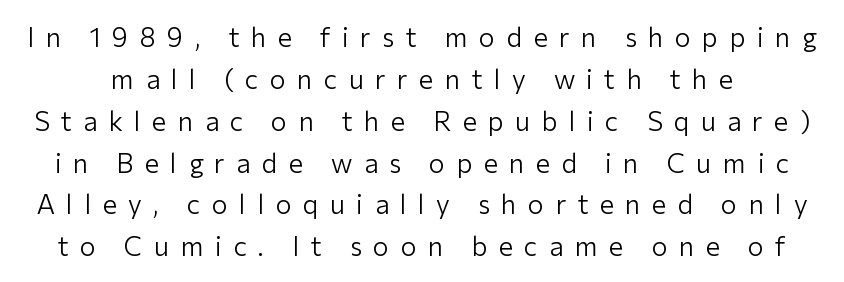
The image shows 27 px text type, upright; set normal line spacing (1.55x), unusually wide letter spacing (+0.42 em), not underlined.
